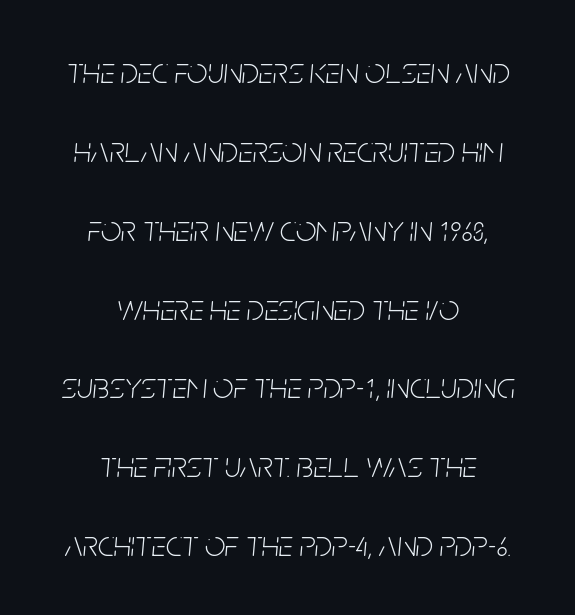
The paragraph has two soft edges and a firm central axis. Decoration check: the copy has no underline. Here the designer chose a conventional face with non-uniform glyph widths. The font is comparable to plain body text, perhaps lighter. Nothing unusual about the tracking: characters are spaced as the font intends.
